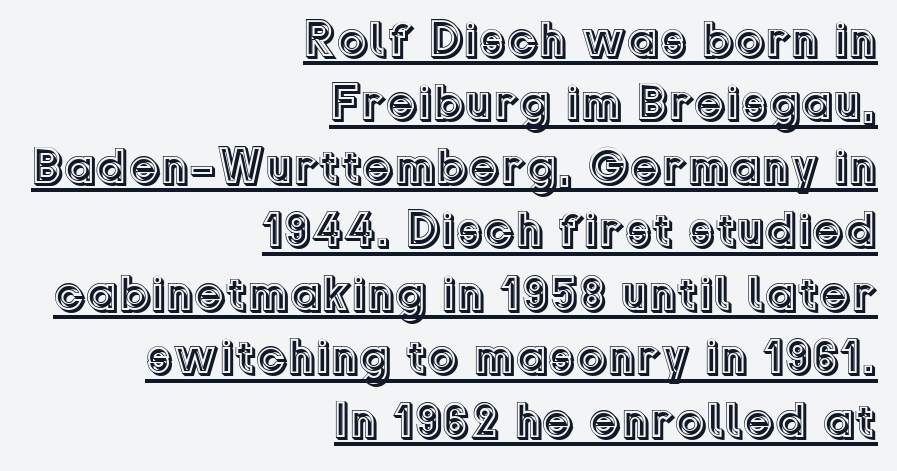
The compositor pushed each line to the right boundary. Caption: lettering with a line underneath. Looks like regular typesetting: each glyph gets only the width it needs. Horizontal bands of white between lines are of average thickness.
